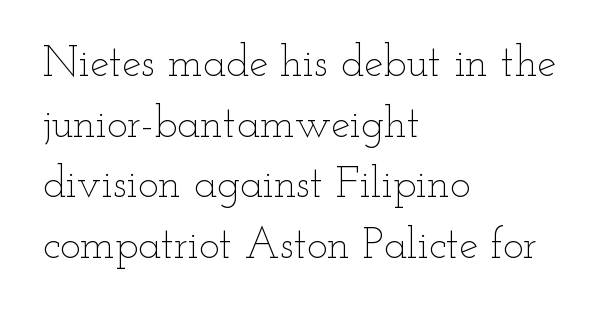
The vertical gap from one line to the next is medium. No letter is thick-stroked: the sample isn't bold. Note the varied advance widths — an 'i' is clearly narrower than an 'm'. This rendering uses left alignment, leaving the right contour irregular. A typesetter would call this zero additional tracking.
